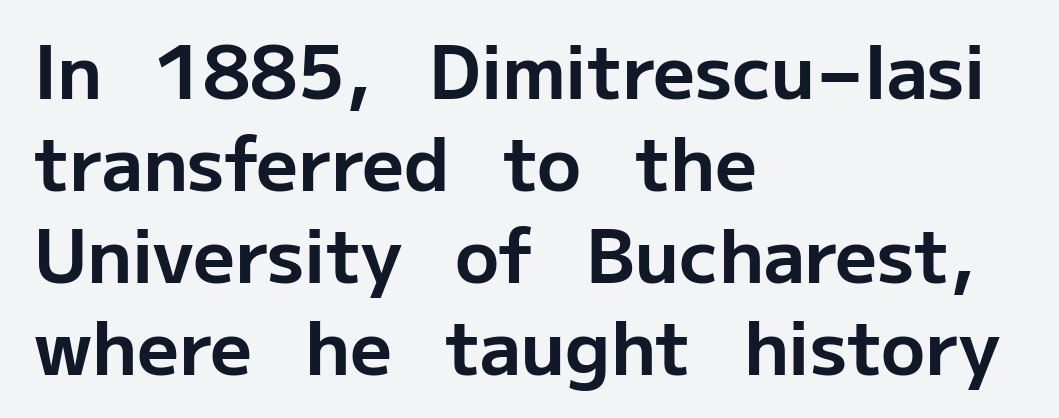
The image shows 73 px bold sans-serif type, upright; set left-aligned, normal line spacing (1.26x), normal letter spacing, not underlined; low stroke contrast and a medium x-height.
